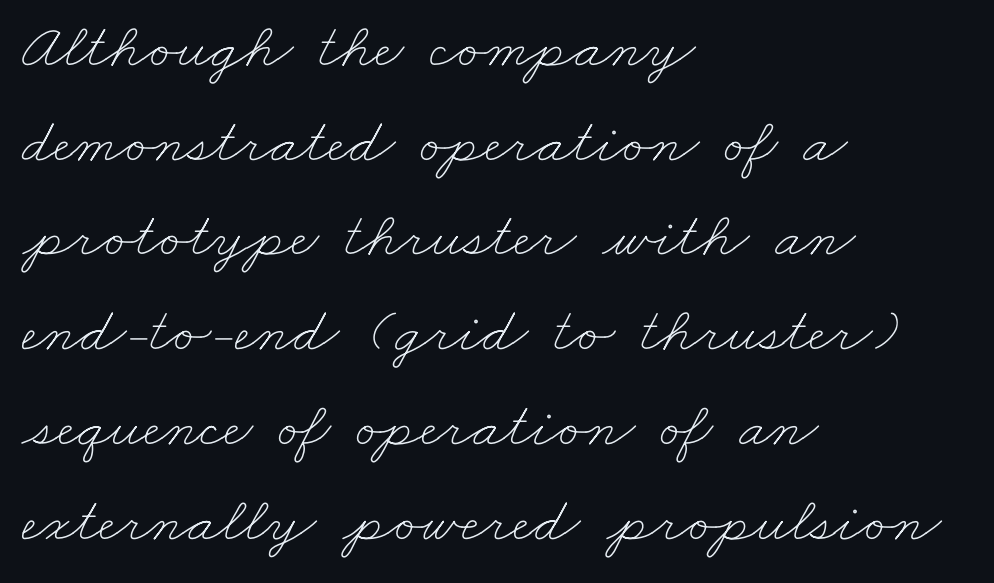
The text block is weighted toward the left margin, trailing off unevenly rightward. Honestly, there is no underline to notice here at all. The space between consecutive lines is moderate. The type is set solid horizontally, with unmodified tracking. Character widths vary here, with narrow letters taking less room than wide ones. Each stroke keeps to a modest, everyday thickness or less.
